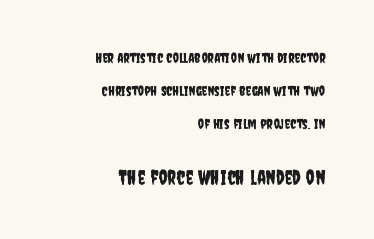
Q: Is the text italic (slanted)? A: No, it is upright.
Q: Is the text underlined? A: No.
Q: How is the paragraph aligned? A: Right-aligned.
Q: Is the spacing between letters normal or unusually wide? A: Normal.
Q: Is the spacing between lines tight, normal or loose? A: Loose.
Q: Which block of text is set in a larger size, the first (top) or the second (bottom)? A: The second (bottom) one.
